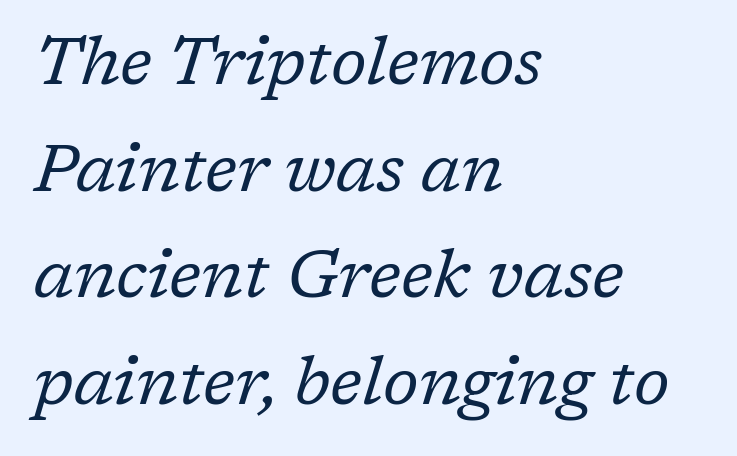
The whole block is typeset with a tilt. Reading down the block, your eye returns to a fixed left position each line. Stems here are at most as thick as an everyday book face. Note: serifs present on the glyphs. Do the characters align in a grid? No, the font is proportional. Does extra space separate the letters? No, they use regular spacing.
